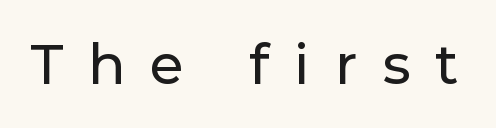
The image shows 55 px sans-serif type, upright; set unusually wide letter spacing (+0.46 em), not underlined; low stroke contrast and a medium x-height.
